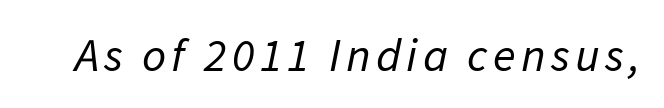
The image shows 47 px regular-weight sans-serif type; set not underlined; low stroke contrast and a medium x-height.
